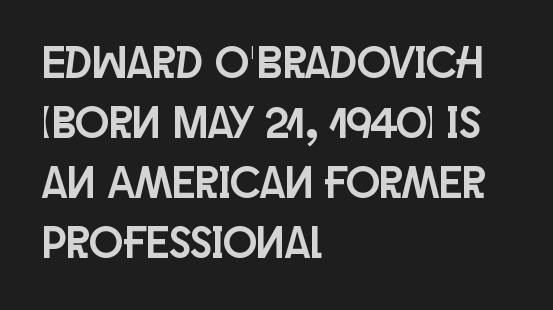
{"serif": "no", "italic": "no", "width": "condensed", "stroke_contrast": "low", "x_height": "large", "monospaced": "no", "underline": "no", "align": "left", "line_spacing": "normal", "line_spacing_ratio": 1.33, "letter_spacing": "normal", "letter_spacing_em": 0.0, "glyph_px": 45}
